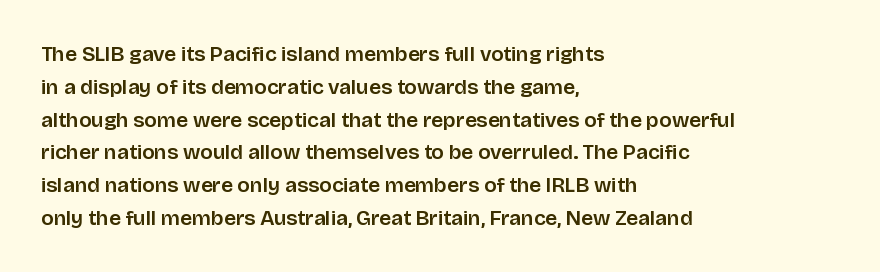
The image shows 21 px text type, upright; set left-aligned, normal line spacing (1.56x), normal letter spacing, not underlined.
